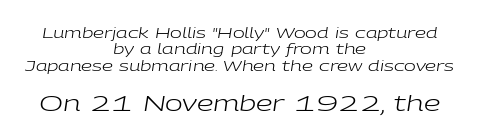
The image shows 21 px text type, italic (leaning right); set centered, line spacing 1.17x, normal letter spacing, not underlined; the second (bottom) block is 1.5x larger.
